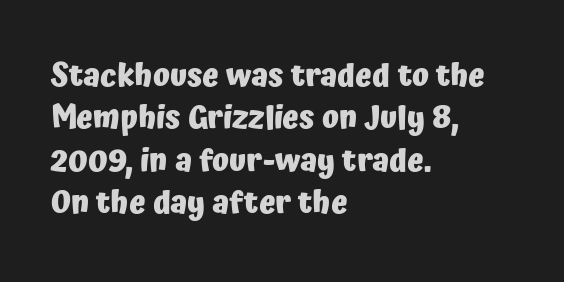
The rendering uses natural spacing where letterforms have individual widths. The face used here is rendered with its standard letterfit. What weight is shown? A full bold with thick strokes. The rendering shows plain stroke endings on the letterforms — a sans-serif design. Leading: standard.
